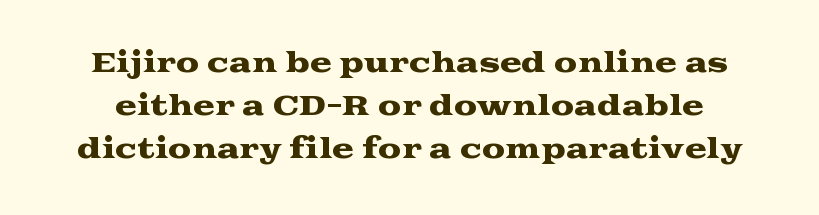
Q: Is the text italic (slanted)? A: No, it is upright.
Q: Is the text underlined? A: No.
Q: Is the spacing between letters normal or unusually wide? A: Normal.
Q: Is the spacing between lines tight, normal or loose? A: Normal.
